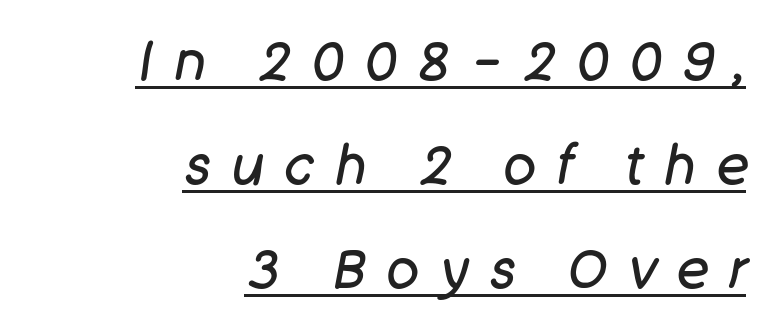
Q: Is the text bold? A: No.
Q: Is the text italic (slanted)? A: Yes, it leans right by about 11 degrees.
Q: Is the text underlined? A: Yes.
Q: How is the paragraph aligned? A: Right-aligned.
Q: Is the spacing between letters normal or unusually wide? A: Unusually wide.
Q: Is the spacing between lines tight, normal or loose? A: Loose.
Q: Width (condensed, normal, or wide)? A: Normal.
Q: Stroke contrast? A: Low.
Q: x-height? A: Large.
Q: Monospaced? A: No.
